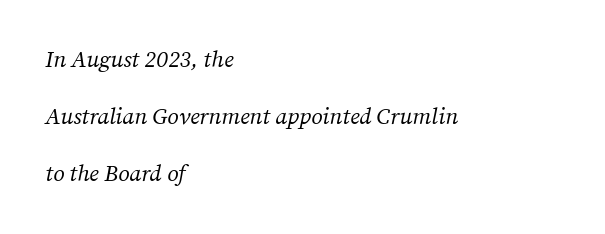
Leading: increased. The face used here is rendered with its standard letterfit. Descender tails drop into unmarked territory. Vertical stems look standard width or narrower in stroke. A student would call this left alignment; a typographer would say flush left, rag right.
